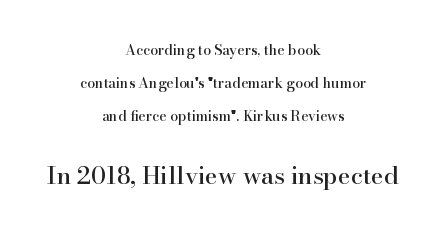
{"italic": "no", "underline": "no", "align": "center", "line_spacing": "loose", "line_spacing_ratio": 2.35, "letter_spacing": "normal", "letter_spacing_em": 0.0, "larger_block": "second", "size_ratio": 1.71, "glyph_px": 24}
